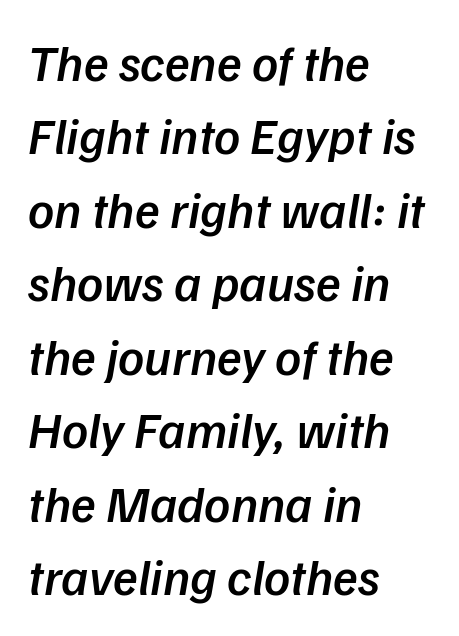
{"italic": "yes", "lean": "right", "slant_degrees": 9, "bold": "semi", "weight": "semibold", "width": "normal", "stroke_contrast": "low", "x_height": "medium", "monospaced": "no", "underline": "no", "align": "left", "line_spacing": "normal", "line_spacing_ratio": 1.44, "letter_spacing": "normal", "letter_spacing_em": 0.0, "glyph_px": 51}
